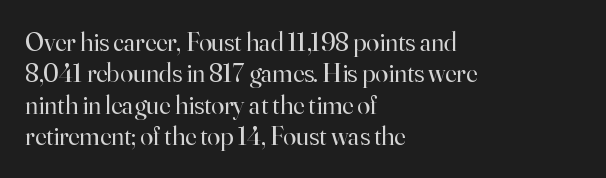
The image shows 26 px text type, upright; set left-aligned, line spacing 1.21x, normal letter spacing, not underlined.
